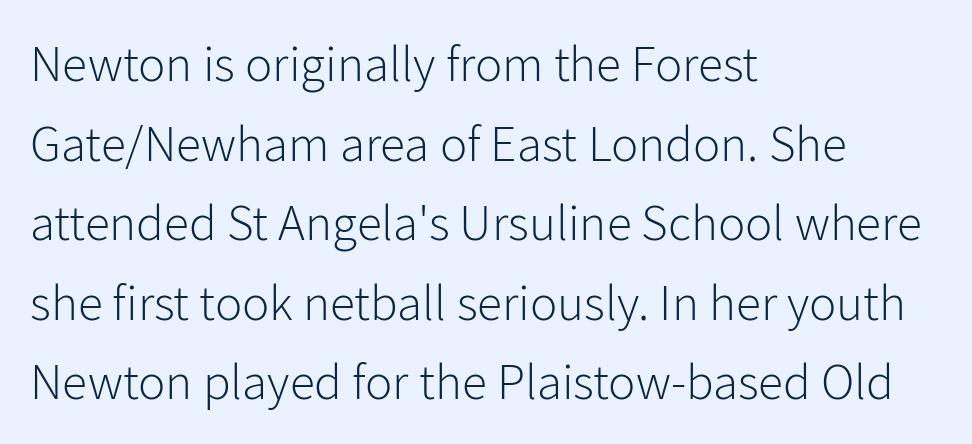
The image shows 51 px light sans-serif type, upright; set left-aligned, normal line spacing (1.56x), normal letter spacing, not underlined; low stroke contrast and a medium x-height.
